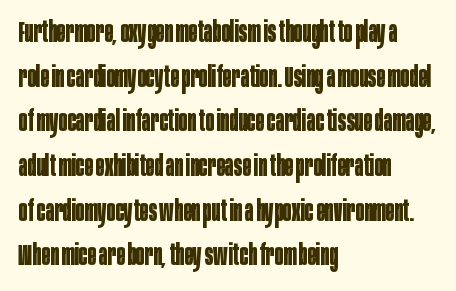
The image shows 29 px bold, condensed sans-serif type, upright; set left-aligned, normal line spacing (1.54x), normal letter spacing, not underlined; low stroke contrast and a large x-height.
